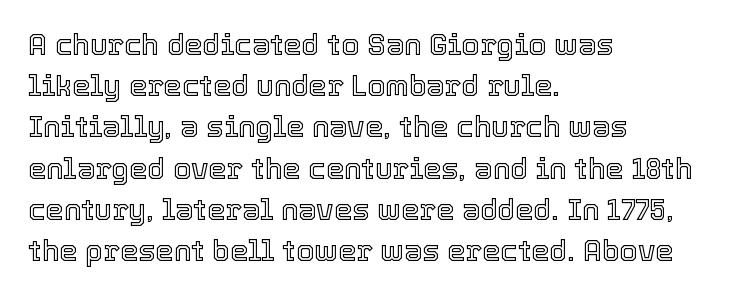
{"italic": "no", "width": "normal", "x_height": "medium", "monospaced": "no", "underline": "no", "align": "left", "line_spacing": "normal", "line_spacing_ratio": 1.42, "letter_spacing": "normal", "letter_spacing_em": 0.0, "glyph_px": 29}
